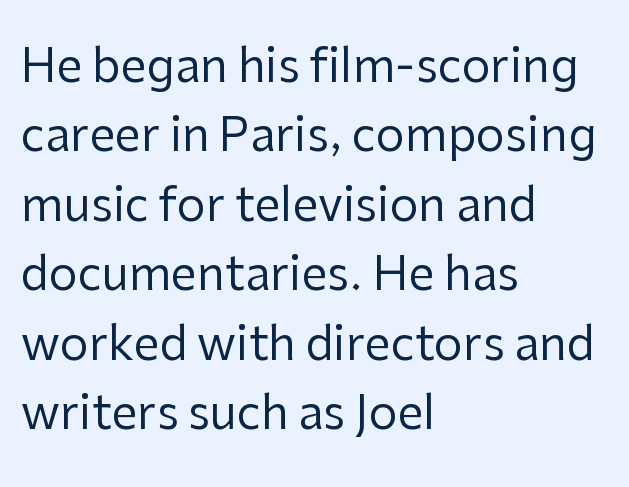
{"serif": "no", "italic": "no", "bold": "no", "weight": "regular", "width": "normal", "stroke_contrast": "low", "x_height": "medium", "monospaced": "no", "underline": "no", "align": "left", "line_spacing": "normal", "line_spacing_ratio": 1.51, "letter_spacing": "normal", "letter_spacing_em": 0.0, "glyph_px": 46}
